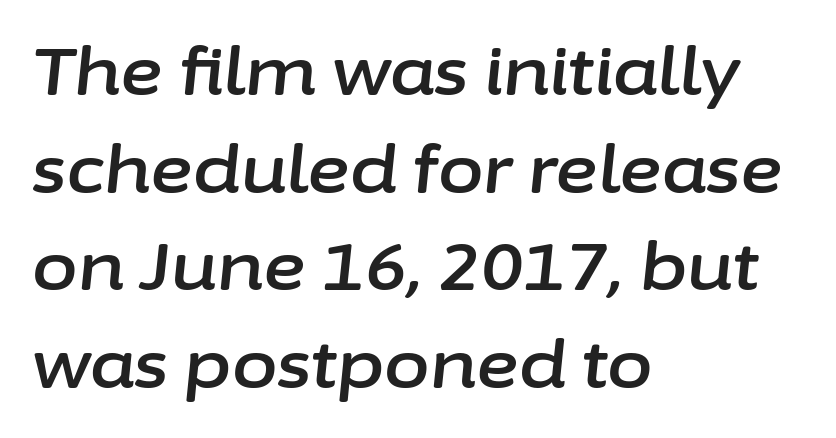
The image shows 66 px text type, italic (leaning right); set left-aligned, normal line spacing (1.48x), normal letter spacing, not underlined; low stroke contrast and a medium x-height.
